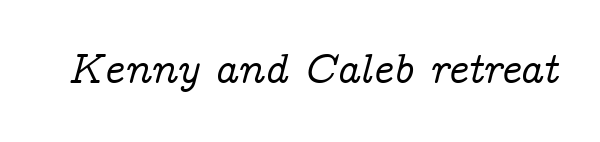
Q: Is the text italic (slanted)? A: Yes, it leans right by about 14 degrees.
Q: Is the typeface a serif or a sans-serif typeface? A: Serif.
Q: Is the text underlined? A: No.
Q: Is the spacing between letters normal or unusually wide? A: Normal.
Q: Width (condensed, normal, or wide)? A: Normal.
Q: Stroke contrast? A: Low.
Q: x-height? A: Medium.
Q: Monospaced? A: No.
